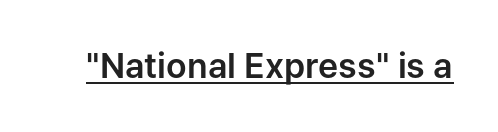
Inter-character spacing is left at the font's built-in metrics. Rendered with straight, roman letterforms. In designer terms, the underline attribute is active on this setting. The face used here is proportionally spaced, like ordinary book or web type.
